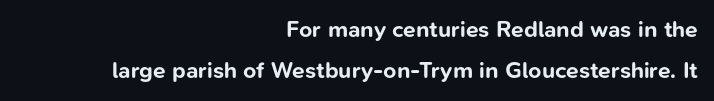
This is the regular roman posture of the typeface. Between one letter and the next there's only the usual sliver of space. The paragraph shown leans on its right margin. Letters rest on an invisible, unmarked baseline. A dark, heavy texture on the line: the type is bold.
